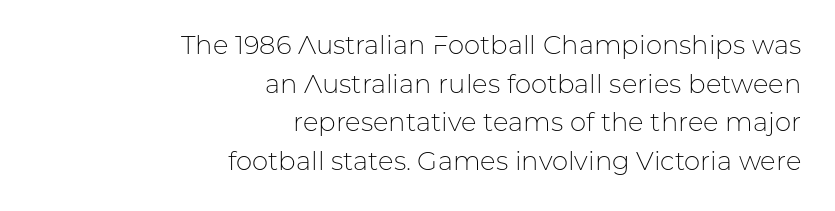
Q: Is the text bold? A: No.
Q: Is the text italic (slanted)? A: No, it is upright.
Q: Is the text underlined? A: No.
Q: How is the paragraph aligned? A: Right-aligned.
Q: Is the spacing between letters normal or unusually wide? A: Normal.
Q: Is the spacing between lines tight, normal or loose? A: Normal.
